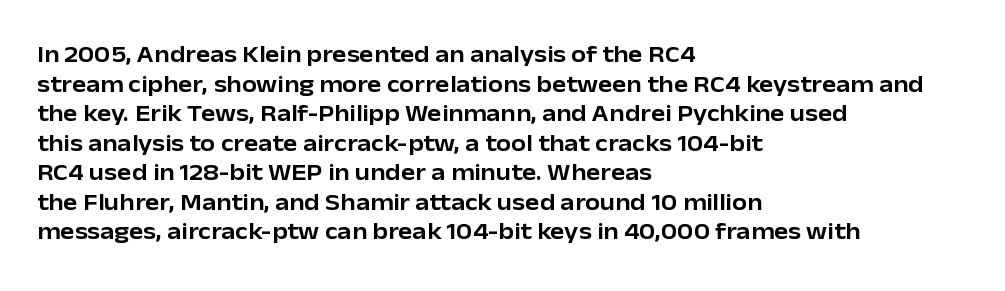
Q: Is the text italic (slanted)? A: No, it is upright.
Q: Is the text underlined? A: No.
Q: How is the paragraph aligned? A: Left-aligned.
Q: Is the spacing between letters normal or unusually wide? A: Normal.
